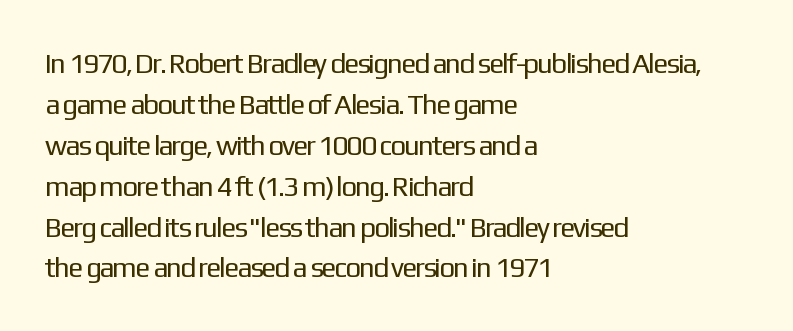
Glance below the letters and you will spot only blank space. These lines are set flush left with a ragged right edge. Upright lettering throughout. Leading matches the norm, producing a regular column.
